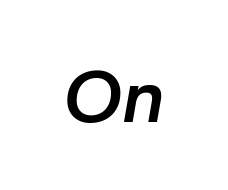
The glyphs are unaccompanied by any horizontal stroke below them. Here the designer chose a conventional face with non-uniform glyph widths. A typesetter would mark this as italic. This is the in-between weight designers call semibold or demi. Here the glyphs are tracked normally, forming tight word shapes.
